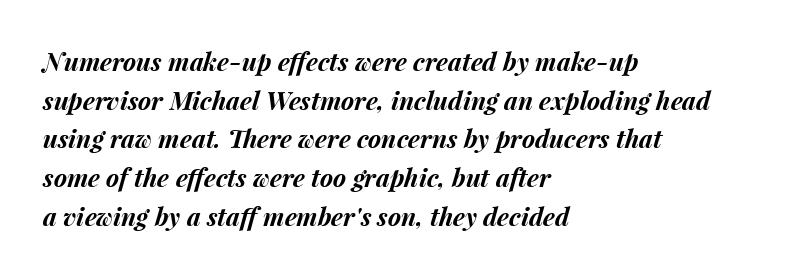
{"italic": "yes", "lean": "right", "slant_degrees": 15, "bold": "yes", "underline": "no", "align": "left", "line_spacing": "normal", "line_spacing_ratio": 1.55, "letter_spacing": "normal", "letter_spacing_em": 0.0, "glyph_px": 25}
